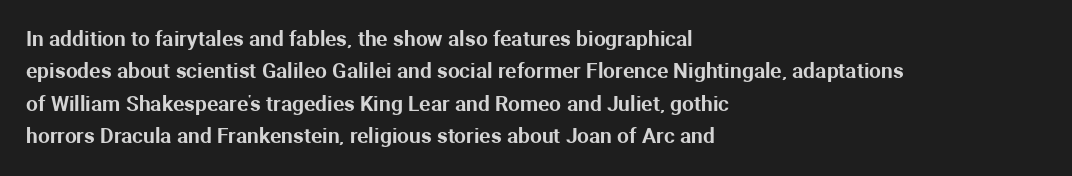
The image shows 21 px text type, upright; set left-aligned, normal line spacing (1.54x), normal letter spacing, not underlined.
